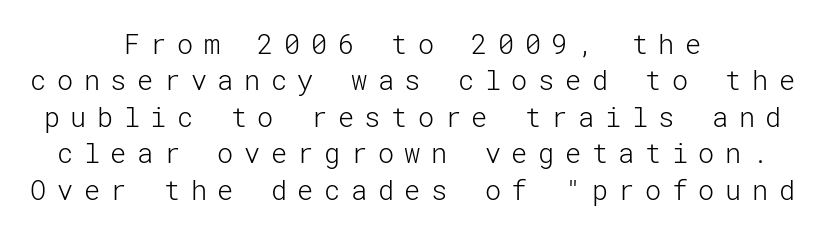
{"italic": "no", "bold": "no", "underline": "no", "align": "center", "line_spacing": "normal", "line_spacing_ratio": 1.35, "letter_spacing": "wide", "letter_spacing_em": 0.39, "glyph_px": 27}
